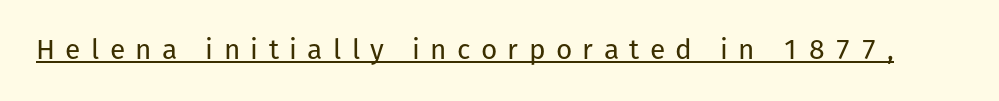
The image shows 28 px regular-weight sans-serif type, upright; set unusually wide letter spacing (+0.37 em), underlined; low stroke contrast and a medium x-height.
